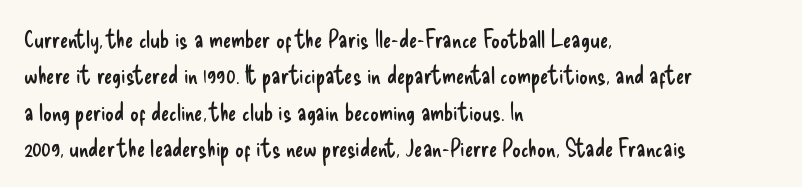
The image shows 24 px text type, upright; set left-aligned, normal line spacing (1.52x), normal letter spacing, not underlined.
